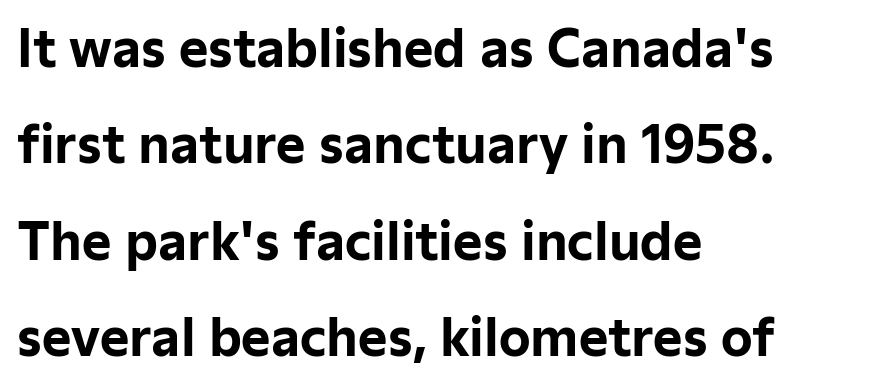
The image shows 50 px bold sans-serif type, upright; set left-aligned, loose line spacing (1.93x), normal letter spacing, not underlined; low stroke contrast and a medium x-height.
